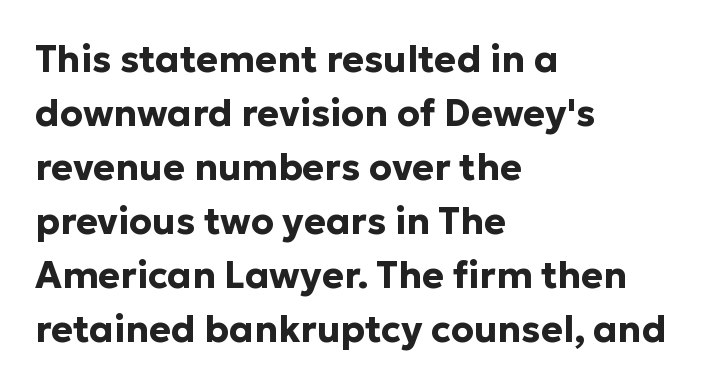
The image shows 37 px bold sans-serif type, upright; set left-aligned, normal line spacing (1.46x), normal letter spacing, not underlined; low stroke contrast and a medium x-height.
